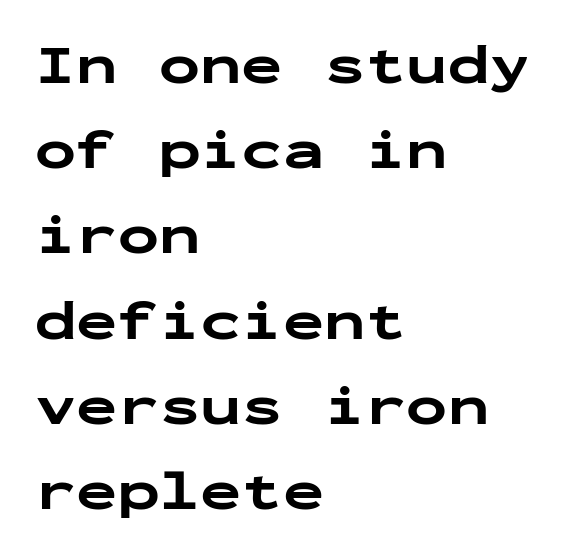
Q: Is the text bold? A: Yes.
Q: Is the text italic (slanted)? A: No, it is upright.
Q: Is the typeface a serif or a sans-serif typeface? A: Sans-serif.
Q: Is the text underlined? A: No.
Q: How is the paragraph aligned? A: Left-aligned.
Q: Is the spacing between letters normal or unusually wide? A: Normal.
Q: Is the spacing between lines tight, normal or loose? A: Normal.
Q: Width (condensed, normal, or wide)? A: Wide.
Q: Stroke contrast? A: Low.
Q: x-height? A: Medium.
Q: Monospaced? A: Yes.
